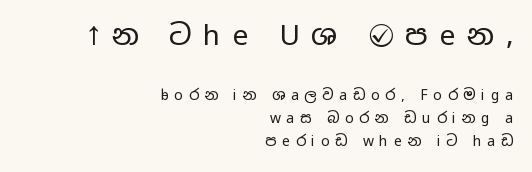
Q: Is the text bold? A: No.
Q: Is the text italic (slanted)? A: No, it is upright.
Q: Is the typeface a serif or a sans-serif typeface? A: Sans-serif.
Q: Is the text underlined? A: No.
Q: How is the paragraph aligned? A: Right-aligned.
Q: Is the spacing between letters normal or unusually wide? A: Unusually wide.
Q: Is the spacing between lines tight, normal or loose? A: Normal.
Q: Which block of text is set in a larger size, the first (top) or the second (bottom)? A: The first (top) one.
Q: Width (condensed, normal, or wide)? A: Wide.
Q: Stroke contrast? A: Low.
Q: x-height? A: Medium.
Q: Monospaced? A: No.
